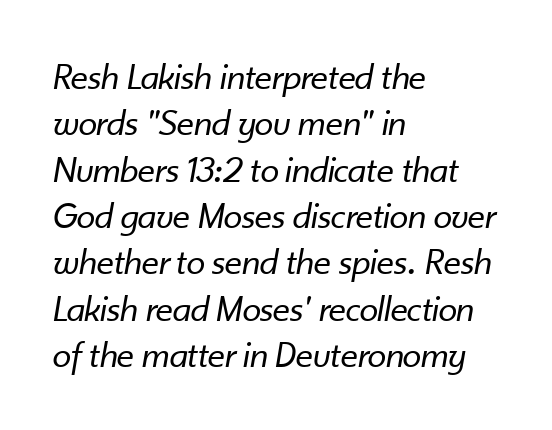
{"italic": "yes", "lean": "right", "slant_degrees": 10, "bold": "no", "weight": "regular", "width": "normal", "stroke_contrast": "low", "x_height": "small", "monospaced": "no", "underline": "no", "align": "left", "line_spacing_ratio": 1.22, "letter_spacing": "normal", "letter_spacing_em": 0.0, "glyph_px": 38}
